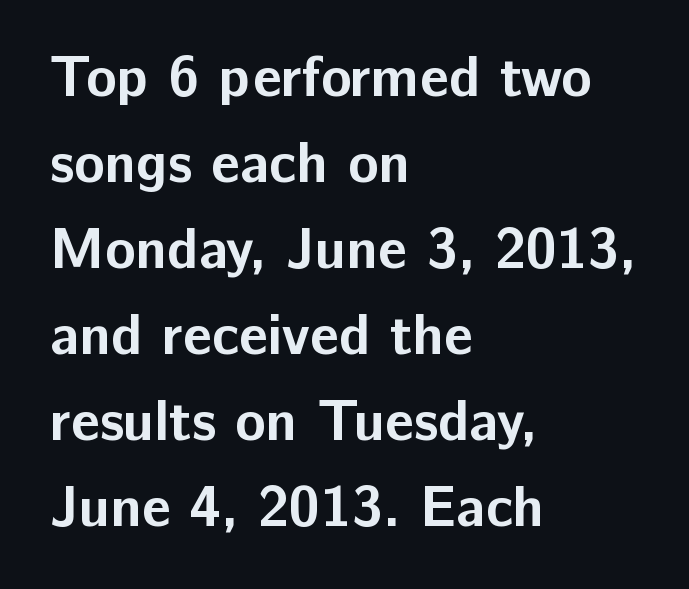
The image shows 57 px bold sans-serif type, upright; set left-aligned, normal line spacing (1.51x), normal letter spacing, not underlined; low stroke contrast and a medium x-height.
